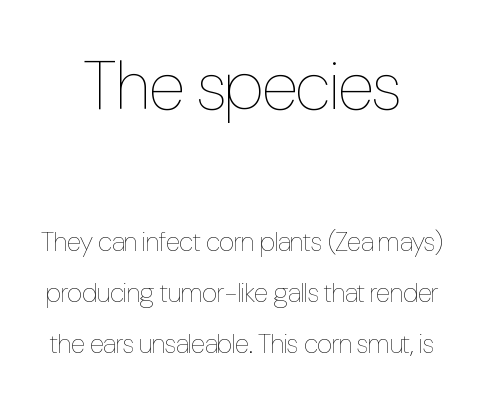
Q: Is the text bold? A: No.
Q: Is the text italic (slanted)? A: No, it is upright.
Q: Is the text underlined? A: No.
Q: How is the paragraph aligned? A: Centered.
Q: Is the spacing between letters normal or unusually wide? A: Normal.
Q: Which block of text is set in a larger size, the first (top) or the second (bottom)? A: The first (top) one.
Q: Width (condensed, normal, or wide)? A: Condensed.
Q: Stroke contrast? A: Low.
Q: x-height? A: Medium.
Q: Monospaced? A: No.
